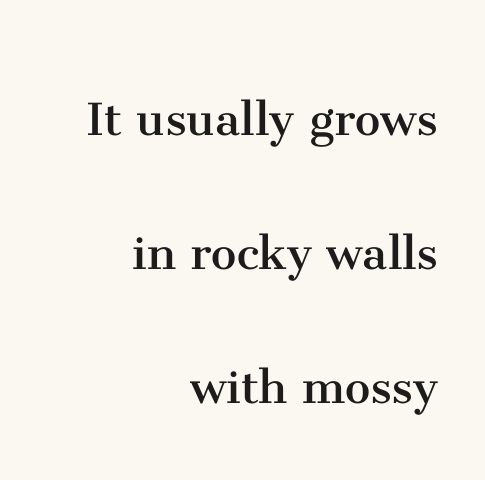
The image shows 57 px regular-weight serif type, upright; set right-aligned, loose line spacing (2.35x), normal letter spacing, not underlined; medium stroke contrast and a medium x-height.
